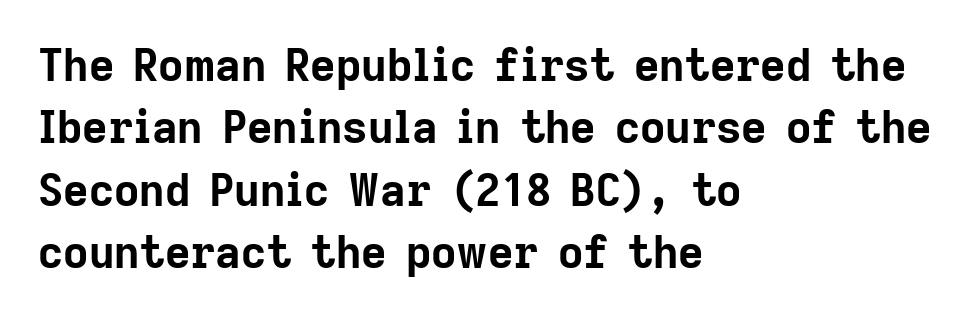
Q: Is the text bold? A: Yes.
Q: Is the text italic (slanted)? A: No, it is upright.
Q: Is the typeface a serif or a sans-serif typeface? A: Sans-serif.
Q: Is the text underlined? A: No.
Q: How is the paragraph aligned? A: Left-aligned.
Q: Is the spacing between letters normal or unusually wide? A: Normal.
Q: Is the spacing between lines tight, normal or loose? A: Normal.
Q: Width (condensed, normal, or wide)? A: Normal.
Q: Stroke contrast? A: Low.
Q: x-height? A: Medium.
Q: Monospaced? A: No.
